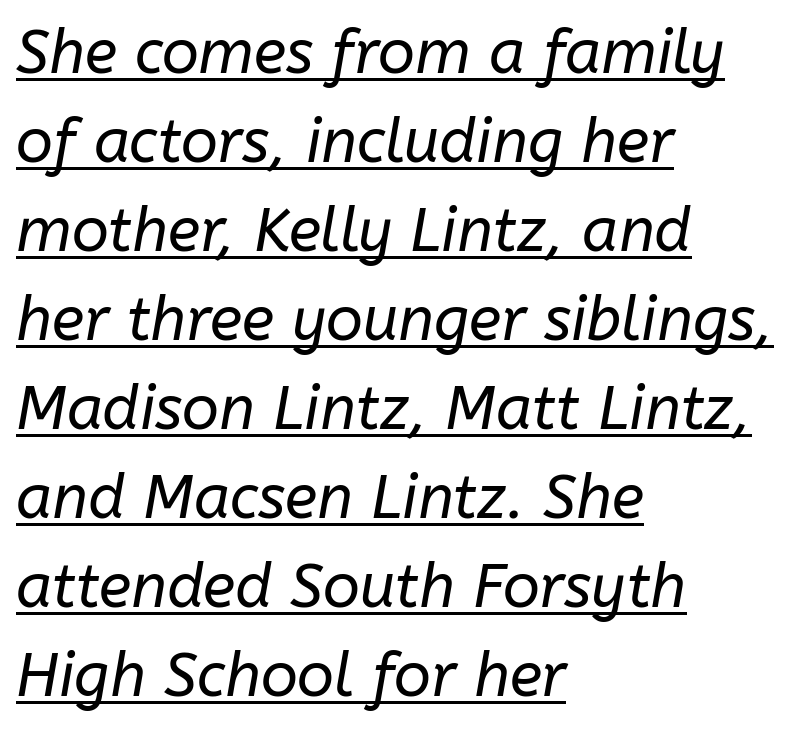
Looking at the ascenders, they clearly lean. This sample is left-justified, so line endings fall wherever the words run out. What decoration does the sample have? An underline. Spacing verdict: proportional, widths tailored to each character. The line-height multiplier appears to be the usual default. Is the letter spacing exaggerated? No — it looks like the ordinary default.
